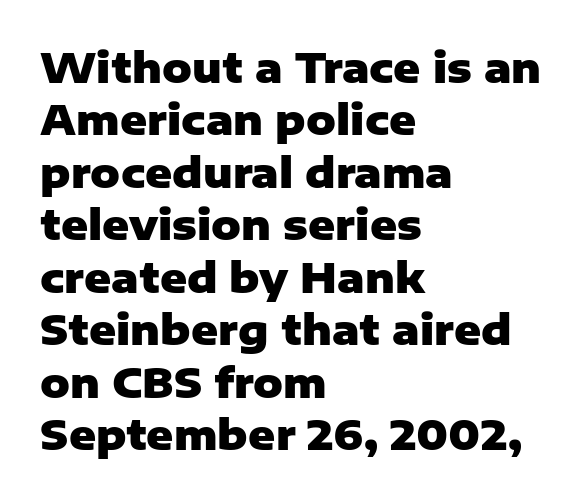
Q: Is the text bold? A: Yes.
Q: Is the text italic (slanted)? A: No, it is upright.
Q: Is the typeface a serif or a sans-serif typeface? A: Sans-serif.
Q: Is the text underlined? A: No.
Q: How is the paragraph aligned? A: Left-aligned.
Q: Is the spacing between letters normal or unusually wide? A: Normal.
Q: Is the spacing between lines tight, normal or loose? A: Normal.
Q: Width (condensed, normal, or wide)? A: Normal.
Q: Stroke contrast? A: Low.
Q: x-height? A: Medium.
Q: Monospaced? A: No.
